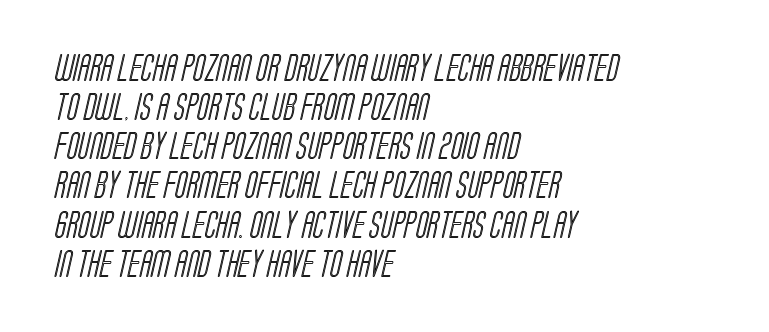
The image shows 27 px text type; set left-aligned, normal line spacing (1.45x), normal letter spacing, not underlined.
